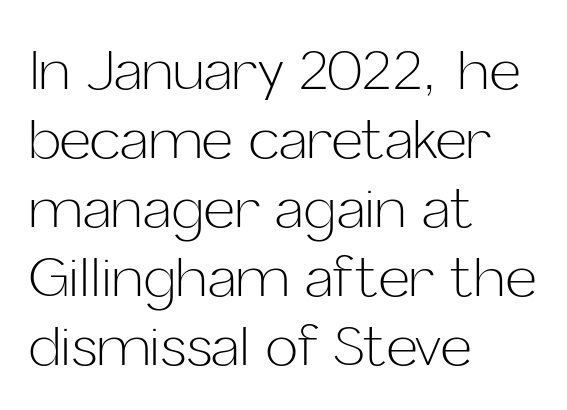
The image shows 54 px light sans-serif type, upright; set left-aligned, normal line spacing (1.28x), normal letter spacing, not underlined; low stroke contrast and a medium x-height.
